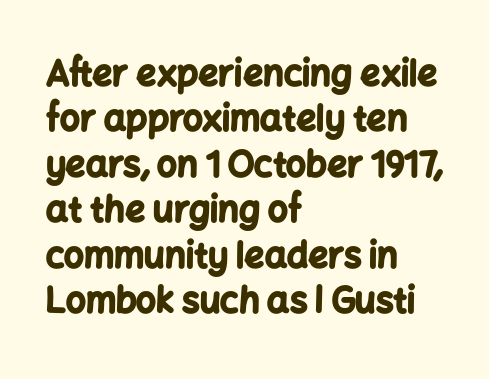
{"serif": "no", "italic": "no", "bold": "yes", "weight": "bold", "width": "normal", "stroke_contrast": "low", "x_height": "medium", "monospaced": "no", "underline": "no", "align": "left", "line_spacing": "normal", "line_spacing_ratio": 1.3, "letter_spacing": "normal", "letter_spacing_em": 0.0, "glyph_px": 35}
